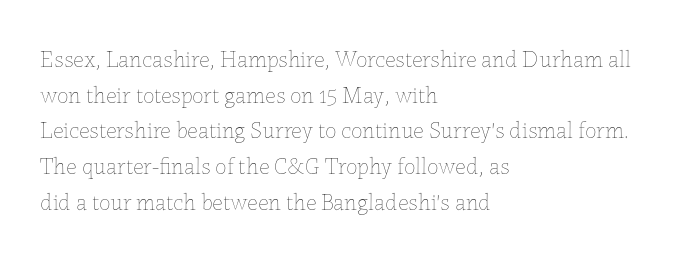
Q: Is the text bold? A: No.
Q: Is the text italic (slanted)? A: No, it is upright.
Q: Is the text underlined? A: No.
Q: How is the paragraph aligned? A: Left-aligned.
Q: Is the spacing between letters normal or unusually wide? A: Normal.
Q: Is the spacing between lines tight, normal or loose? A: Normal.
